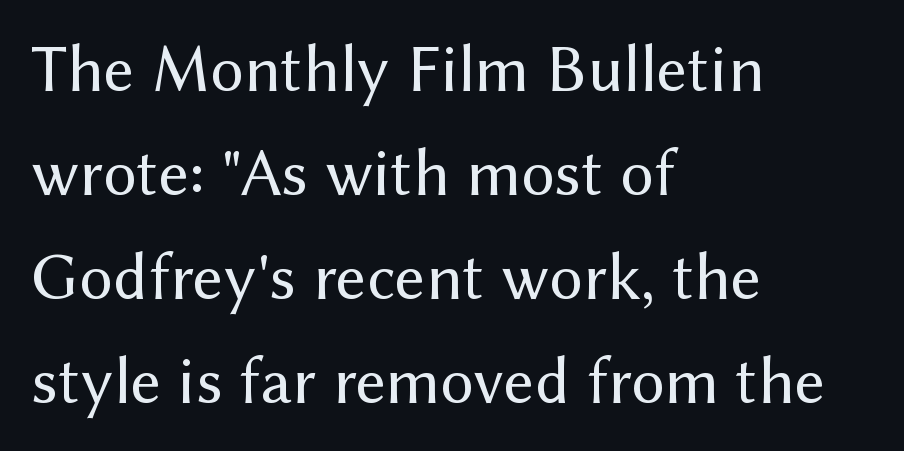
The image shows 67 px regular-weight sans-serif type, upright; set left-aligned, normal line spacing (1.55x), normal letter spacing, not underlined; medium stroke contrast and a medium x-height.
